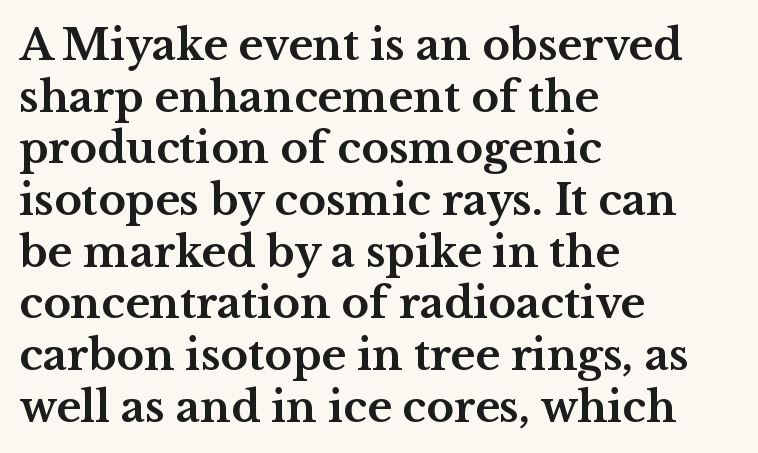
{"serif": "yes", "italic": "no", "bold": "yes", "weight": "bold", "width": "wide", "stroke_contrast": "medium", "x_height": "medium", "monospaced": "no", "underline": "no", "align": "left", "line_spacing_ratio": 1.23, "letter_spacing": "normal", "letter_spacing_em": 0.0, "glyph_px": 42}
